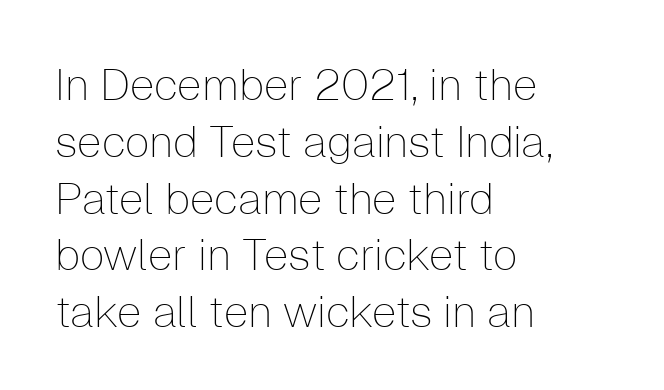
Stroke mass is kept to a normal reading level or below. Caption: multi-line text, flush left, ragged right. Notice how the stems are strictly vertical — no italics here. Serif or sans? Sans — the stroke terminals are bare. The letterforms sit shoulder to shoulder at normal distance.
